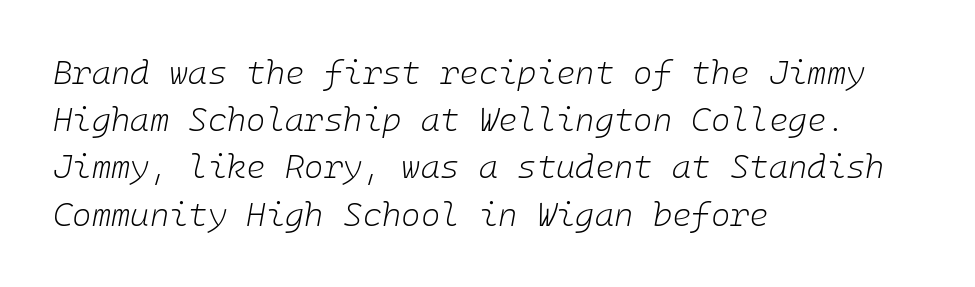
The image shows 33 px light type, italic (leaning right); set left-aligned, normal line spacing (1.43x), normal letter spacing, not underlined; low stroke contrast and a medium x-height.
